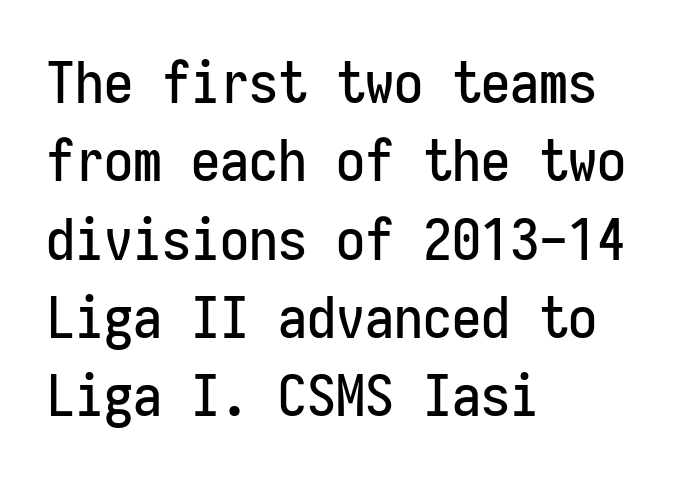
The image shows 58 px condensed sans-serif type, upright, monospaced; set left-aligned, normal line spacing (1.35x), normal letter spacing, not underlined; low stroke contrast and a medium x-height.
